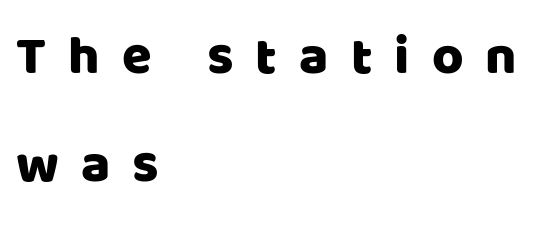
Q: Is the text italic (slanted)? A: No, it is upright.
Q: Is the typeface a serif or a sans-serif typeface? A: Sans-serif.
Q: Is the text underlined? A: No.
Q: How is the paragraph aligned? A: Left-aligned.
Q: Is the spacing between letters normal or unusually wide? A: Unusually wide.
Q: Is the spacing between lines tight, normal or loose? A: Loose.
Q: Width (condensed, normal, or wide)? A: Normal.
Q: Stroke contrast? A: Low.
Q: x-height? A: Large.
Q: Monospaced? A: No.
